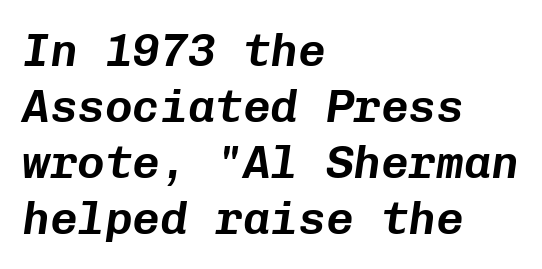
Q: Is the text italic (slanted)? A: Yes, it leans right by about 8 degrees.
Q: Is the text underlined? A: No.
Q: How is the paragraph aligned? A: Left-aligned.
Q: Is the spacing between letters normal or unusually wide? A: Normal.
Q: Width (condensed, normal, or wide)? A: Normal.
Q: Stroke contrast? A: Low.
Q: x-height? A: Medium.
Q: Monospaced? A: Yes.
